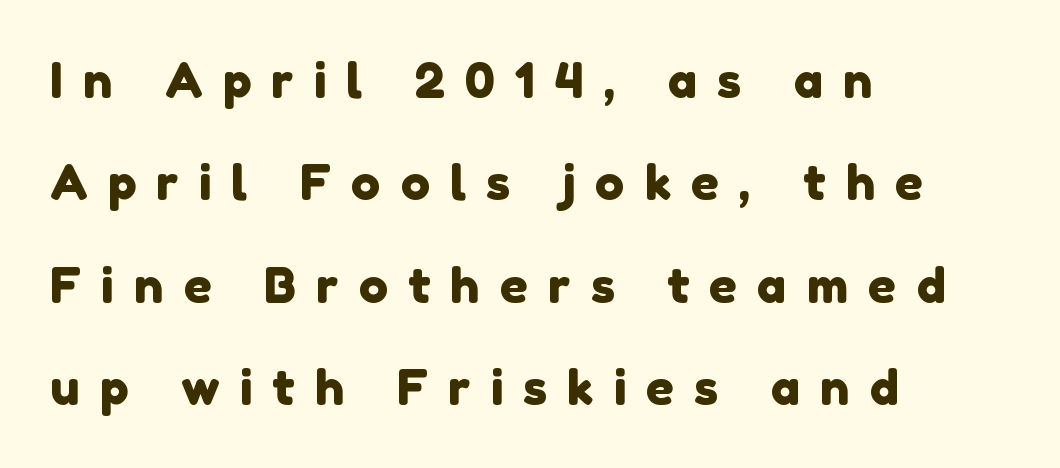
Honestly, there is no underline to notice here at all. The line-height multiplier appears high, well above default. A typesetter would label this face a sans. One-word summary of the alignment: left. A typesetter would call this heavily tracked-out type.
